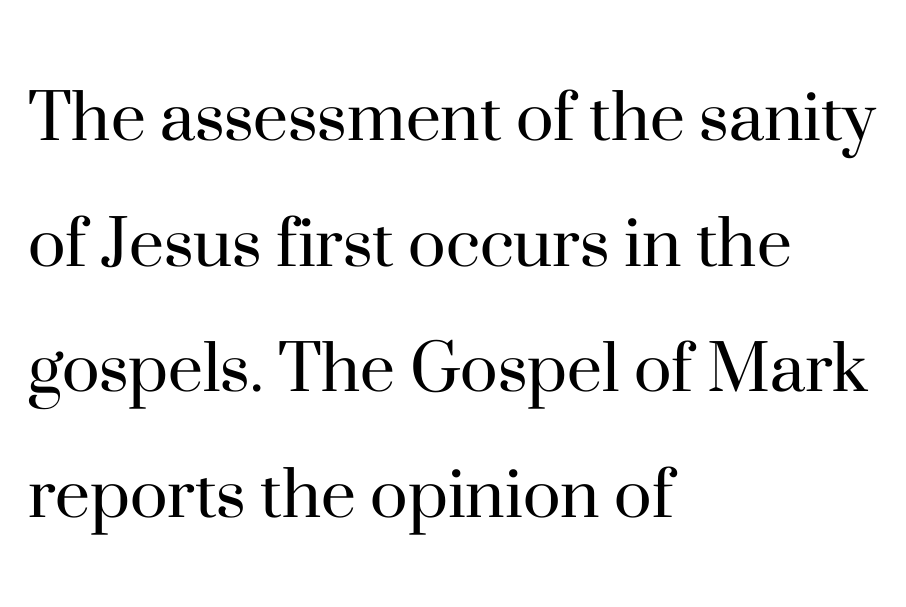
{"serif": "yes", "italic": "no", "bold": "no", "weight": "regular", "width": "normal", "stroke_contrast": "high", "x_height": "small", "monospaced": "no", "underline": "no", "align": "left", "line_spacing": "normal", "line_spacing_ratio": 1.59, "letter_spacing": "normal", "letter_spacing_em": 0.0, "glyph_px": 79}
